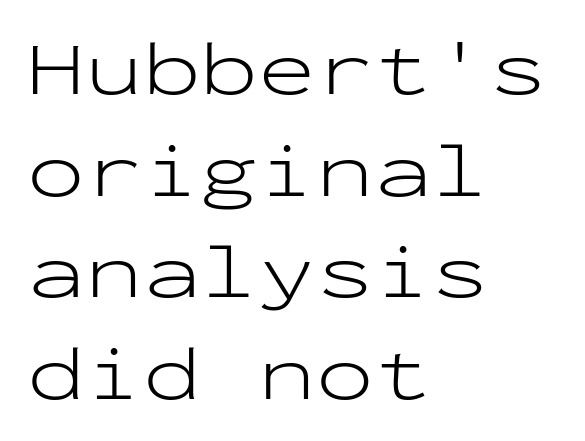
The image shows 77 px light, wide sans-serif type, upright, monospaced; set left-aligned, normal line spacing (1.32x), normal letter spacing, not underlined; low stroke contrast and a medium x-height.
